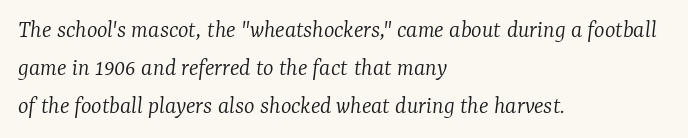
Stems here are at most as thick as an everyday book face. Between one letter and the next there's only the usual sliver of space. Rendered with sloped, italic letterforms. These lines sit exactly where default settings would place them. No word sits above an underline. This rendering uses left alignment, leaving the right contour irregular.
